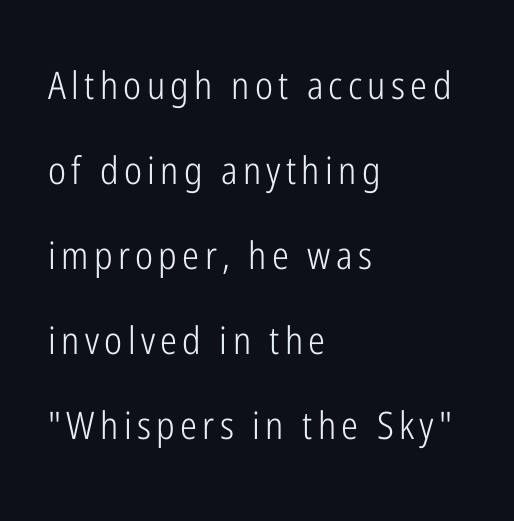
Q: Is the text bold? A: No.
Q: Is the text italic (slanted)? A: No, it is upright.
Q: Is the typeface a serif or a sans-serif typeface? A: Sans-serif.
Q: Is the text underlined? A: No.
Q: How is the paragraph aligned? A: Left-aligned.
Q: Is the spacing between lines tight, normal or loose? A: Loose.
Q: Width (condensed, normal, or wide)? A: Condensed.
Q: Stroke contrast? A: Low.
Q: x-height? A: Medium.
Q: Monospaced? A: No.
